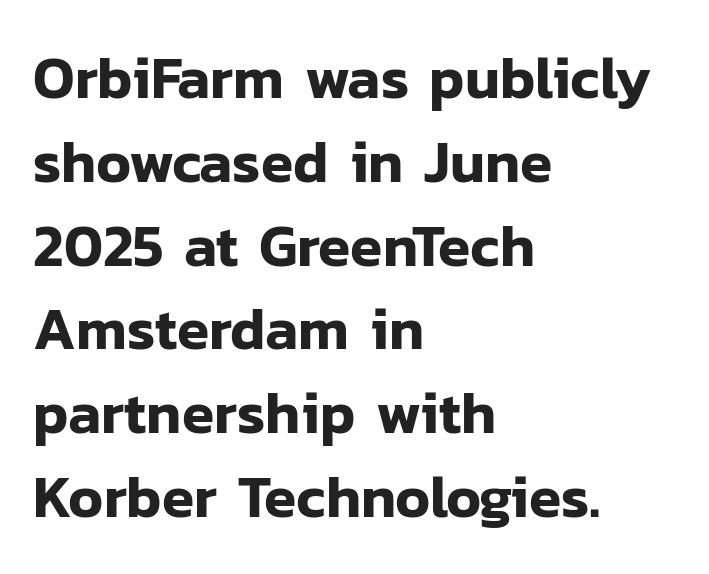
{"serif": "no", "italic": "no", "width": "normal", "stroke_contrast": "low", "x_height": "medium", "monospaced": "no", "underline": "no", "align": "left", "line_spacing": "normal", "line_spacing_ratio": 1.42, "letter_spacing": "normal", "letter_spacing_em": 0.0, "glyph_px": 59}
